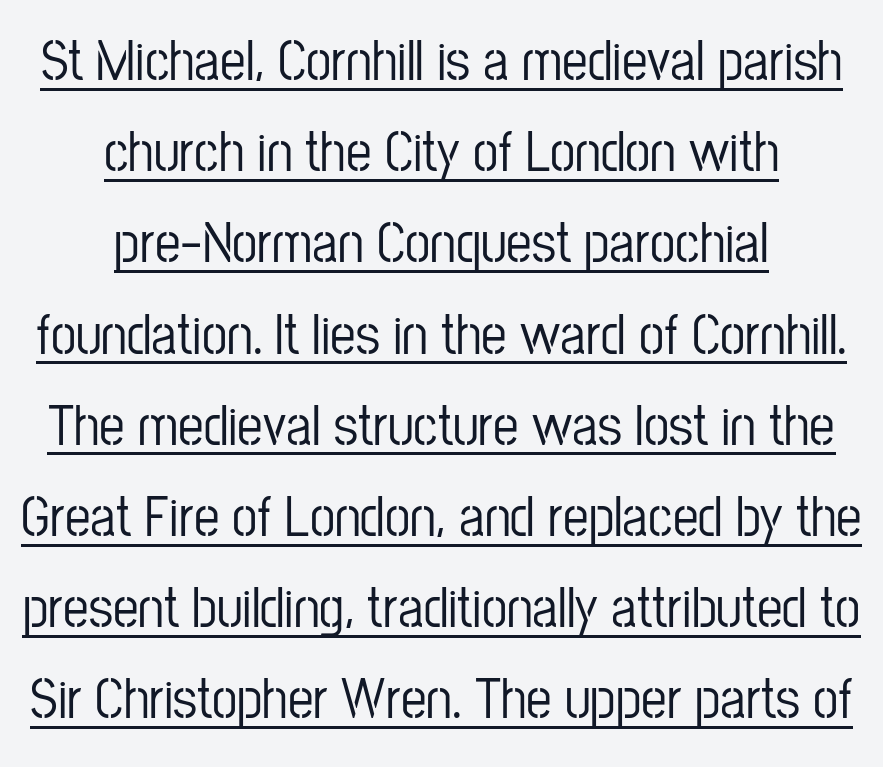
Emphasis is given by a line drawn under the lettering. Look at the tracking — it's just the regular setting, nothing added. The paragraph has two soft edges and a firm central axis. How would I describe the line gaps? Plain and ordinary. The specimen reads as upright at a glance. This sample has the flowing, uneven cadence of proportional lettering.
